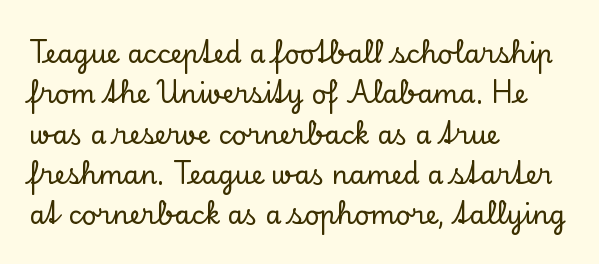
This rendering uses left alignment, leaving the right contour irregular. The vertical gap from one line to the next is medium. The space beneath each line is pristine and unruled. Does extra space separate the letters? No, they use regular spacing. Every character sits straight up, as roman type does.
